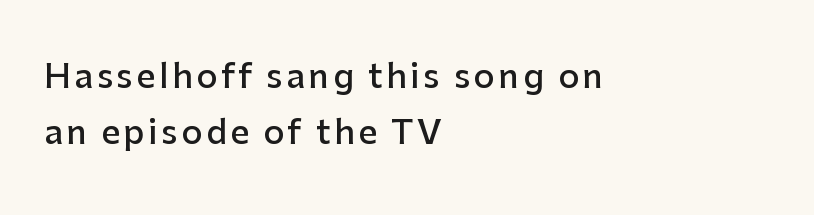
The image shows 33 px semibold sans-serif type, upright; set left-aligned, normal line spacing (1.7x), not underlined; low stroke contrast and a medium x-height.
